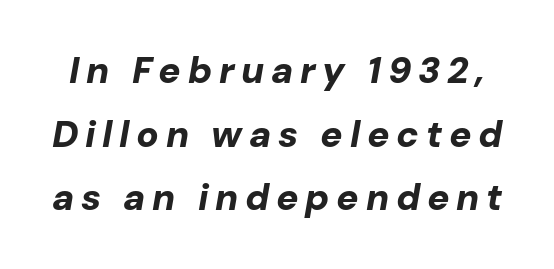
The image shows 37 px bold type, italic (leaning right); set line spacing 1.72x, not underlined; low stroke contrast and a medium x-height.
